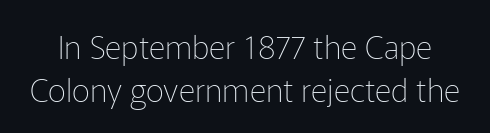
{"serif": "no", "italic": "no", "bold": "no", "weight": "thin", "width": "normal", "stroke_contrast": "low", "x_height": "medium", "monospaced": "no", "underline": "no", "line_spacing": "normal", "line_spacing_ratio": 1.34, "letter_spacing": "normal", "letter_spacing_em": 0.0, "glyph_px": 32}
